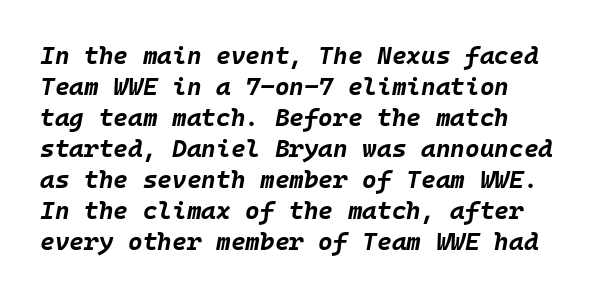
The image shows 25 px bold type, italic (leaning right); set line spacing 1.24x, normal letter spacing, not underlined.
